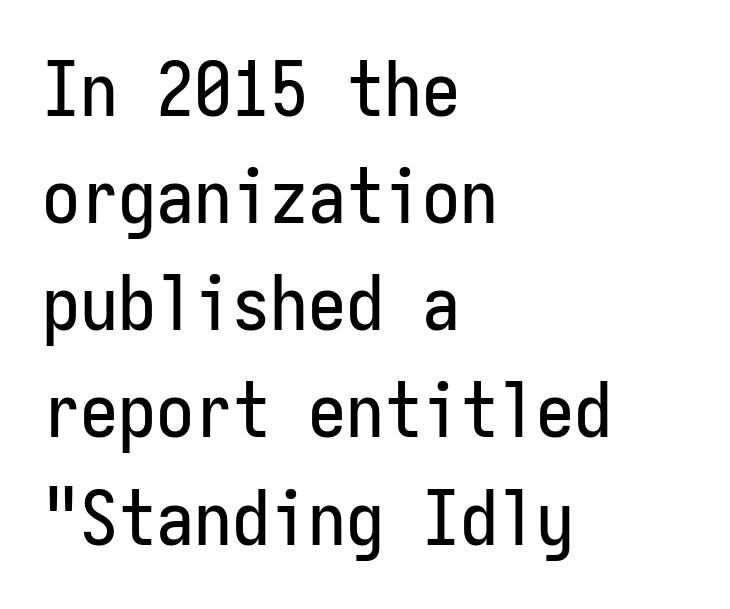
The image shows 76 px condensed sans-serif type, upright, monospaced; set left-aligned, normal line spacing (1.41x), normal letter spacing, not underlined; low stroke contrast and a medium x-height.
